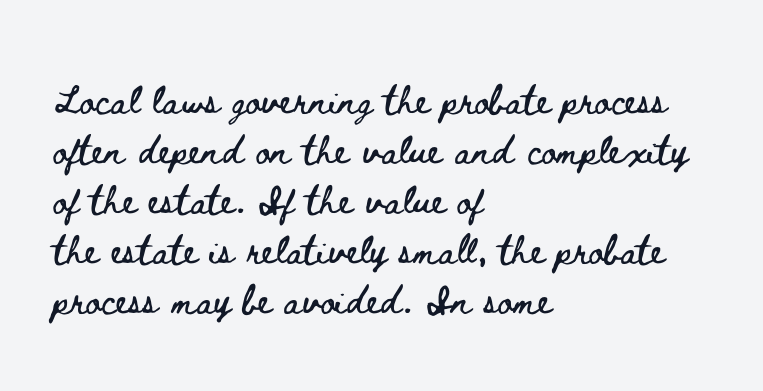
Casual observation: everything's shoved over to the left. The vertical gap from one line to the next is medium. The words here are not underlined. Spacing between characters is what you'd get straight out of the box. These lines are rendered in a variable-pitch font.
